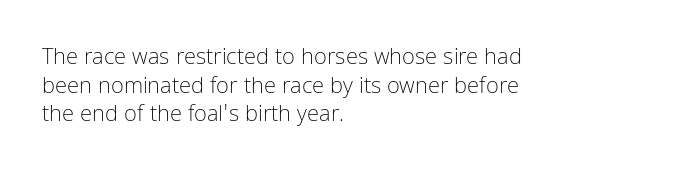
{"italic": "no", "bold": "no", "underline": "no", "align": "left", "line_spacing": "normal", "line_spacing_ratio": 1.3, "letter_spacing": "normal", "letter_spacing_em": 0.0, "glyph_px": 22}
